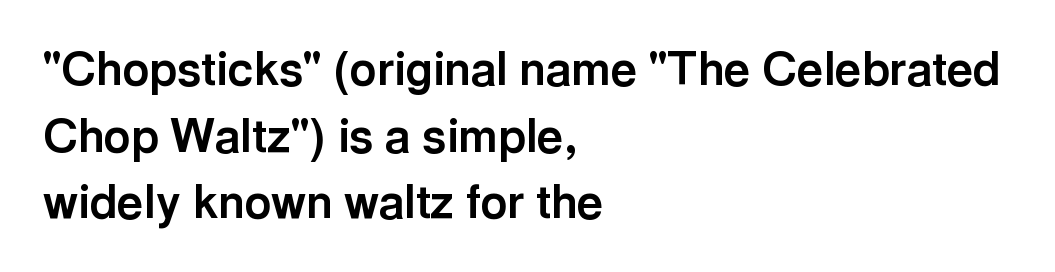
Q: Is the text bold? A: Yes.
Q: Is the text italic (slanted)? A: No, it is upright.
Q: Is the typeface a serif or a sans-serif typeface? A: Sans-serif.
Q: Is the text underlined? A: No.
Q: How is the paragraph aligned? A: Left-aligned.
Q: Is the spacing between letters normal or unusually wide? A: Normal.
Q: Is the spacing between lines tight, normal or loose? A: Normal.
Q: Width (condensed, normal, or wide)? A: Normal.
Q: x-height? A: Medium.
Q: Monospaced? A: No.
